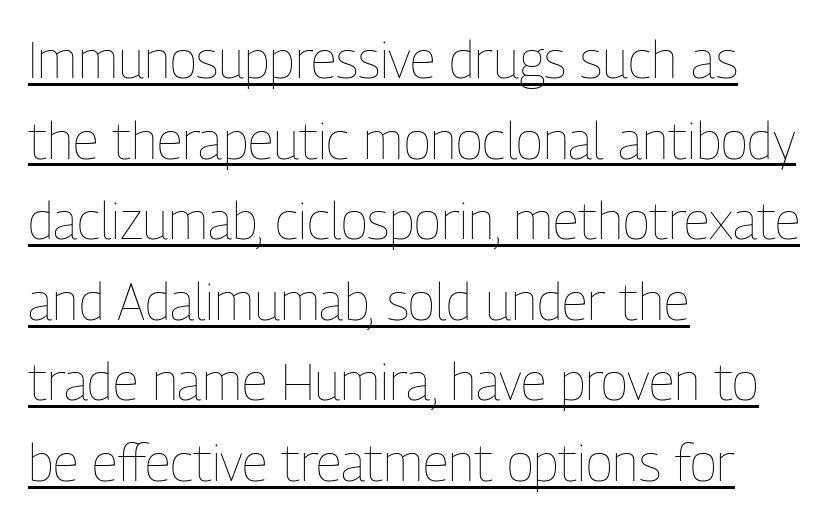
Q: Is the text bold? A: No.
Q: Is the text italic (slanted)? A: No, it is upright.
Q: Is the text underlined? A: Yes.
Q: How is the paragraph aligned? A: Left-aligned.
Q: Is the spacing between letters normal or unusually wide? A: Normal.
Q: Is the spacing between lines tight, normal or loose? A: Normal.
Q: Width (condensed, normal, or wide)? A: Condensed.
Q: Stroke contrast? A: Low.
Q: x-height? A: Medium.
Q: Monospaced? A: No.
